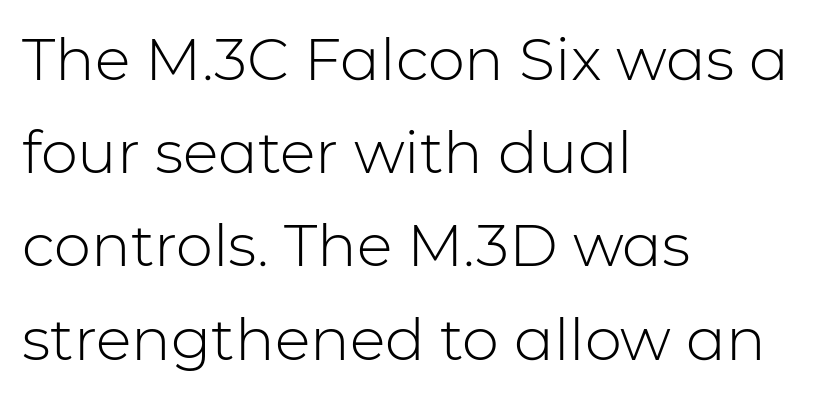
Q: Is the text bold? A: No.
Q: Is the text italic (slanted)? A: No, it is upright.
Q: Is the typeface a serif or a sans-serif typeface? A: Sans-serif.
Q: Is the text underlined? A: No.
Q: How is the paragraph aligned? A: Left-aligned.
Q: Is the spacing between letters normal or unusually wide? A: Normal.
Q: Is the spacing between lines tight, normal or loose? A: Normal.
Q: Width (condensed, normal, or wide)? A: Normal.
Q: Stroke contrast? A: Low.
Q: x-height? A: Medium.
Q: Monospaced? A: No.
